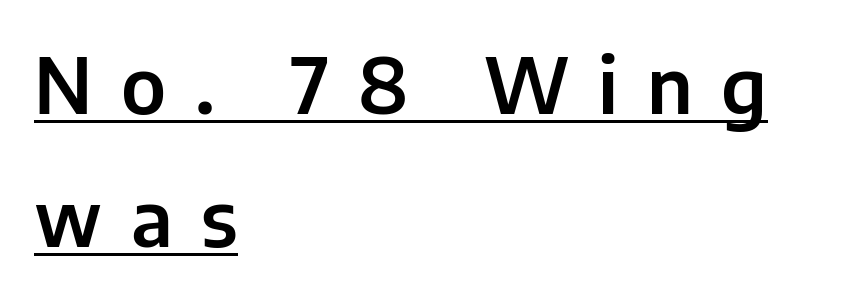
The lettering is marked with a stroke running underneath it. A typesetter would call this proportional, since set widths differ per character. Does the lettering tilt? It doesn't — this is upright. The characters display no serif detailing; their extremities are plain. All the whitespace from short lines collects on the right.
